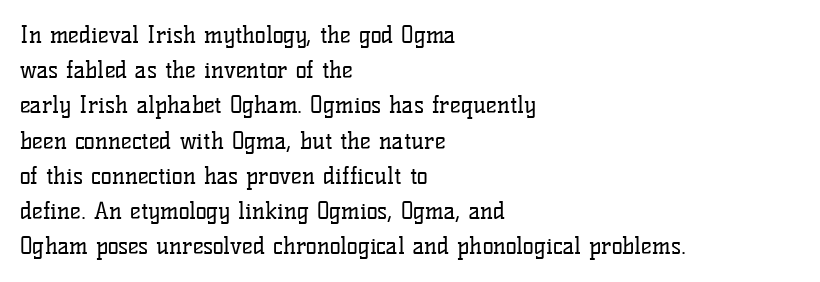
The image shows 23 px text type, upright; set left-aligned, normal line spacing (1.53x), normal letter spacing, not underlined.
